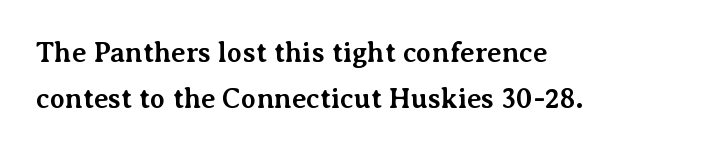
{"serif": "yes", "italic": "no", "bold": "yes", "weight": "bold", "width": "normal", "stroke_contrast": "medium", "x_height": "medium", "monospaced": "no", "underline": "no", "align": "left", "line_spacing": "normal", "line_spacing_ratio": 1.65, "letter_spacing": "normal", "letter_spacing_em": 0.0, "glyph_px": 28}
